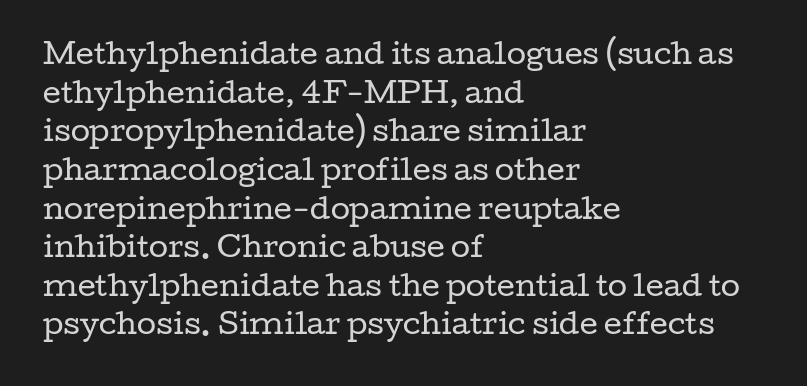
{"serif": "yes", "italic": "no", "bold": "no", "weight": "regular", "width": "wide", "stroke_contrast": "low", "x_height": "medium", "monospaced": "no", "underline": "no", "align": "left", "line_spacing": "normal", "line_spacing_ratio": 1.38, "letter_spacing": "normal", "letter_spacing_em": 0.0, "glyph_px": 28}
